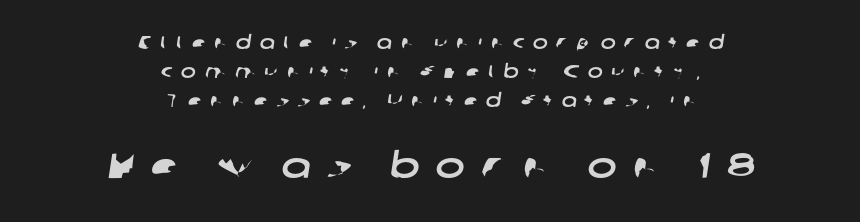
A typesetter would label this face a sans. Plain, unruled lines of type. Here the designer chose a conventional face with non-uniform glyph widths. The paragraph shown floats in the horizontal middle. Glyph-to-glyph distance is far greater than everyday printed text.
